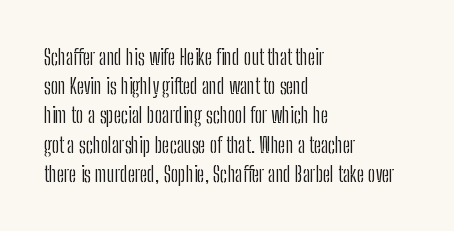
The image shows 21 px text type, upright; set left-aligned, normal line spacing (1.39x), normal letter spacing, not underlined.
